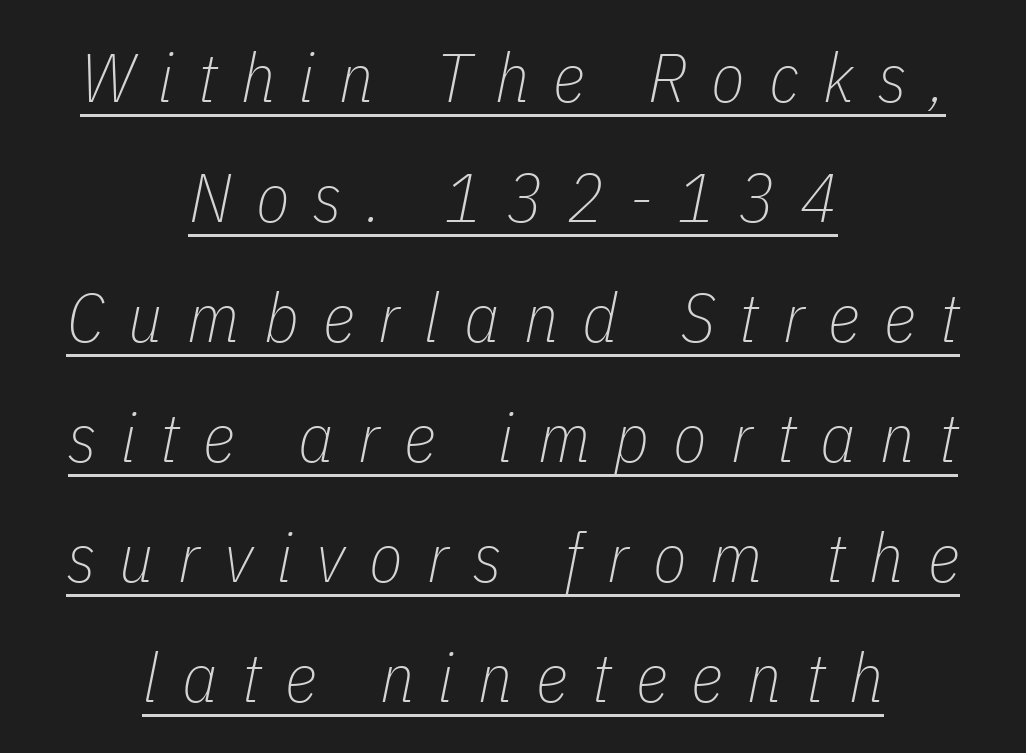
Q: Is the text bold? A: No.
Q: Is the text italic (slanted)? A: Yes, it leans right by about 11 degrees.
Q: Is the text underlined? A: Yes.
Q: How is the paragraph aligned? A: Centered.
Q: Is the spacing between letters normal or unusually wide? A: Unusually wide.
Q: Width (condensed, normal, or wide)? A: Condensed.
Q: Stroke contrast? A: Low.
Q: x-height? A: Medium.
Q: Monospaced? A: No.
